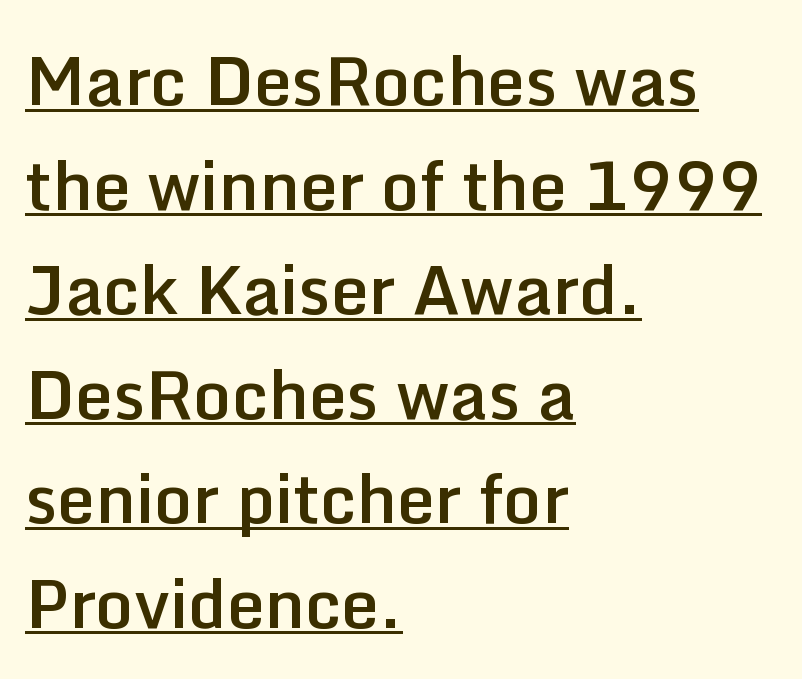
{"serif": "no", "italic": "no", "bold": "semi", "weight": "semibold", "width": "normal", "stroke_contrast": "low", "x_height": "medium", "monospaced": "no", "underline": "yes", "align": "left", "line_spacing": "normal", "line_spacing_ratio": 1.56, "letter_spacing": "normal", "letter_spacing_em": 0.0, "glyph_px": 67}
